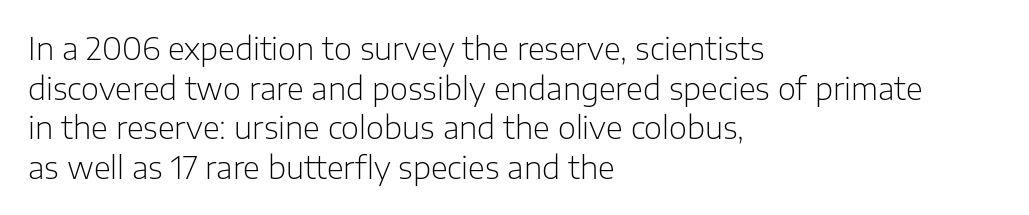
{"serif": "no", "italic": "no", "bold": "no", "weight": "light", "width": "normal", "stroke_contrast": "low", "x_height": "medium", "monospaced": "no", "underline": "no", "align": "left", "line_spacing": "normal", "line_spacing_ratio": 1.28, "letter_spacing": "normal", "letter_spacing_em": 0.0, "glyph_px": 31}
